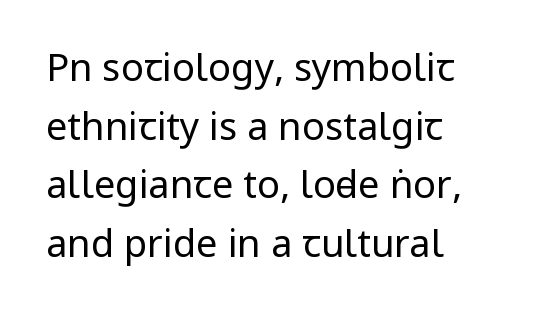
Q: Is the text bold? A: No.
Q: Is the text italic (slanted)? A: No, it is upright.
Q: Is the typeface a serif or a sans-serif typeface? A: Sans-serif.
Q: Is the text underlined? A: No.
Q: How is the paragraph aligned? A: Left-aligned.
Q: Is the spacing between letters normal or unusually wide? A: Normal.
Q: Is the spacing between lines tight, normal or loose? A: Normal.
Q: Width (condensed, normal, or wide)? A: Condensed.
Q: Stroke contrast? A: Low.
Q: x-height? A: Large.
Q: Monospaced? A: No.
